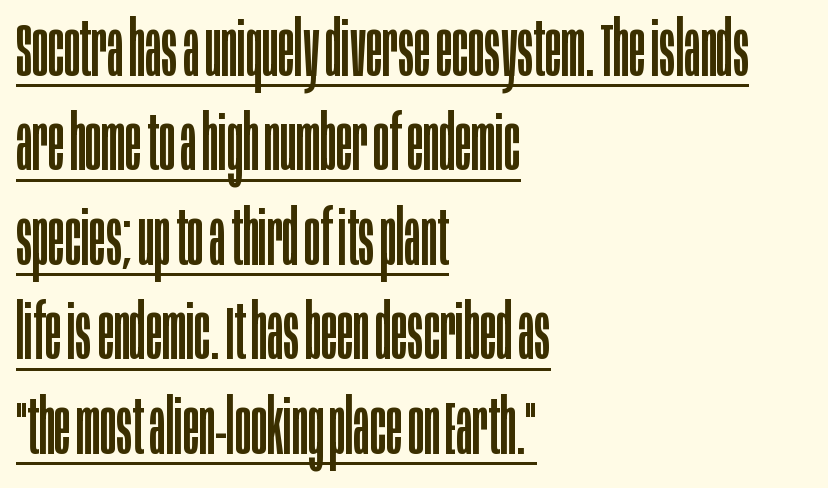
Each word holds together tightly as a unit, with standard inter-letter gaps. Vertical strokes here are truly vertical. Summary of vertical rhythm: regular, with standard interline spacing. Grotesque or geometric, the face here clearly has no serifs.
